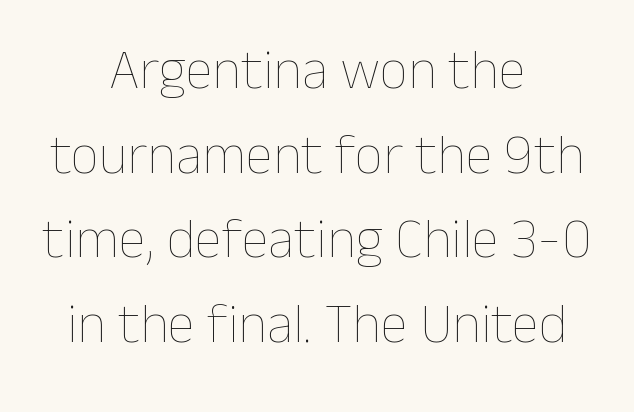
Q: Is the text bold? A: No.
Q: Is the text italic (slanted)? A: No, it is upright.
Q: Is the text underlined? A: No.
Q: How is the paragraph aligned? A: Centered.
Q: Is the spacing between letters normal or unusually wide? A: Normal.
Q: Is the spacing between lines tight, normal or loose? A: Normal.
Q: Width (condensed, normal, or wide)? A: Normal.
Q: Stroke contrast? A: Low.
Q: x-height? A: Medium.
Q: Monospaced? A: No.
